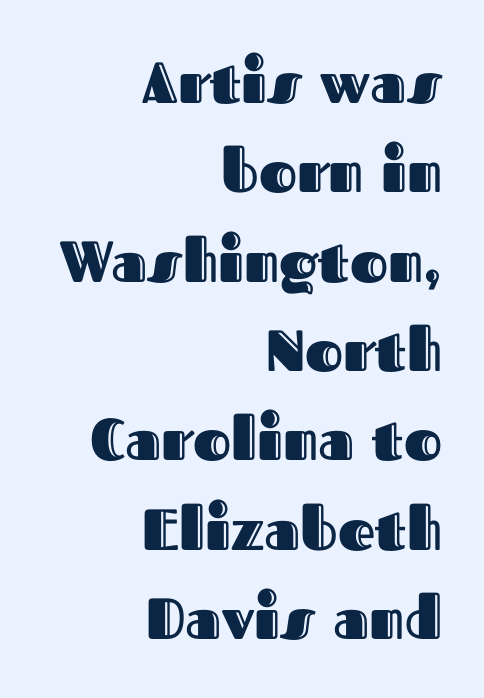
The image shows 58 px text type, upright; set right-aligned, normal line spacing (1.54x), normal letter spacing, not underlined; a medium x-height.
